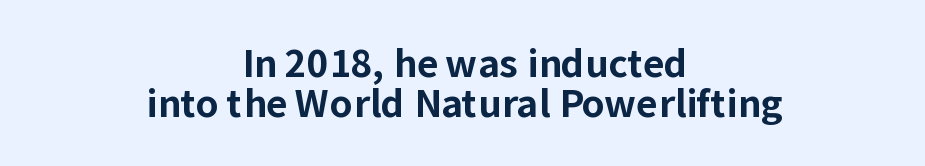
Q: Is the text bold? A: Yes.
Q: Is the text italic (slanted)? A: No, it is upright.
Q: Is the typeface a serif or a sans-serif typeface? A: Sans-serif.
Q: Is the text underlined? A: No.
Q: How is the paragraph aligned? A: Centered.
Q: Is the spacing between letters normal or unusually wide? A: Normal.
Q: Is the spacing between lines tight, normal or loose? A: Tight.
Q: Width (condensed, normal, or wide)? A: Normal.
Q: Stroke contrast? A: Low.
Q: x-height? A: Medium.
Q: Monospaced? A: No.
